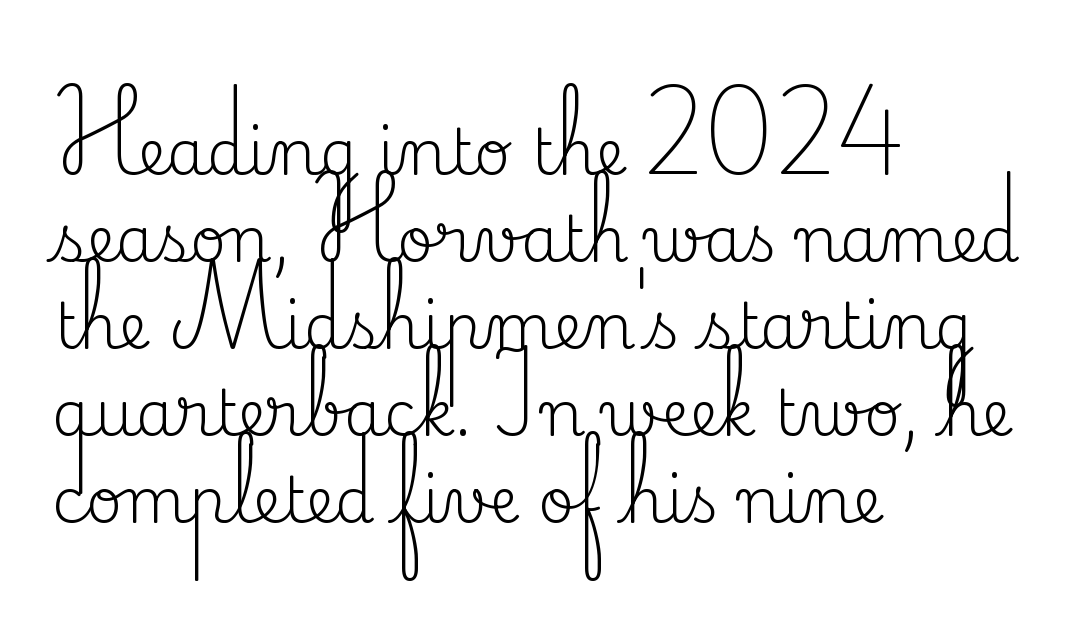
The image shows 63 px regular-weight serif type, upright; set left-aligned, normal line spacing (1.38x), normal letter spacing, not underlined; medium stroke contrast and a small x-height.
